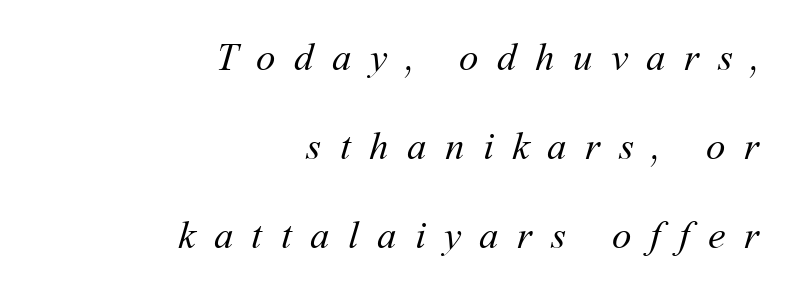
{"bold": "no", "weight": "regular", "width": "normal", "stroke_contrast": "medium", "x_height": "medium", "monospaced": "no", "underline": "no", "align": "right", "line_spacing": "loose", "line_spacing_ratio": 2.28, "letter_spacing": "wide", "letter_spacing_em": 0.47, "glyph_px": 39}
